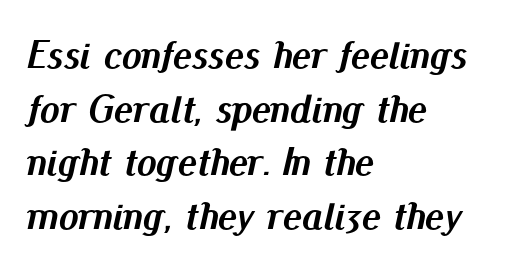
Q: Is the text bold? A: Yes.
Q: Is the text italic (slanted)? A: Yes, it leans right by about 13 degrees.
Q: Is the text underlined? A: No.
Q: How is the paragraph aligned? A: Left-aligned.
Q: Is the spacing between letters normal or unusually wide? A: Normal.
Q: Is the spacing between lines tight, normal or loose? A: Normal.
Q: Width (condensed, normal, or wide)? A: Normal.
Q: Stroke contrast? A: Medium.
Q: x-height? A: Small.
Q: Monospaced? A: No.
